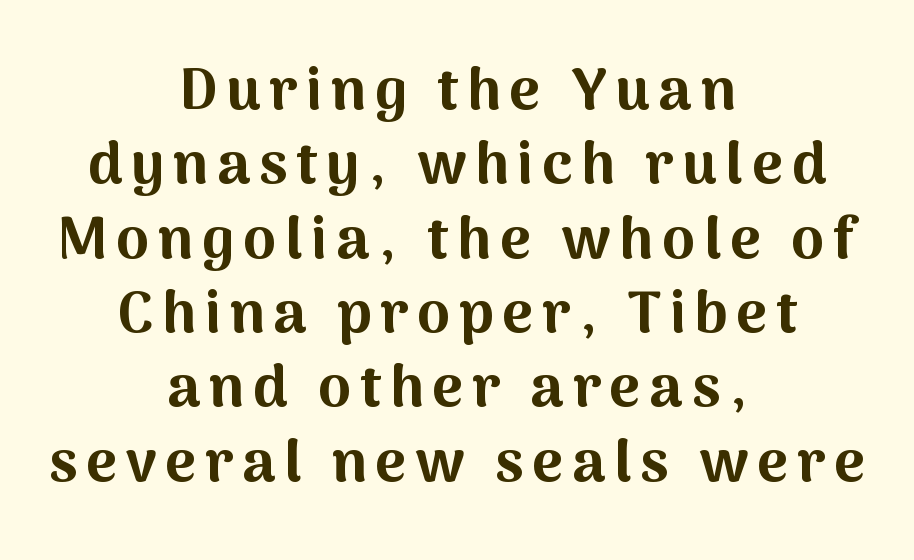
The image shows 59 px bold sans-serif type, upright; set centered, normal line spacing (1.26x), not underlined; medium stroke contrast and a medium x-height.
